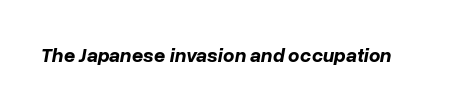
Nobody touched the tracking dial on this one. Bare-footed words on every line. The lettering tilts uniformly, giving the passage an italic look. These lines carry a lot of weight — the face is fully bold.
